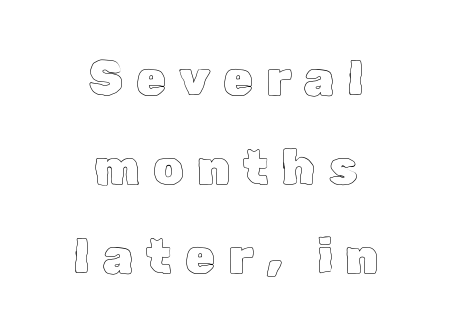
Honestly, the letter spacing is so wide it's the main thing you notice. The baseline area is clear. The rendering positions every line midway between the sides. Is this a fixed-width face? No — the glyphs have proportional, varying widths.
